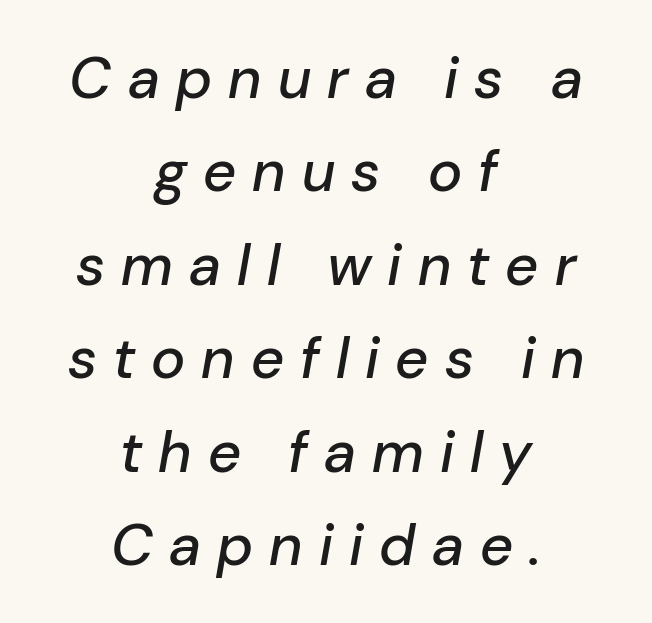
The image shows 58 px text type, italic (leaning right); set centered, normal line spacing (1.61x), unusually wide letter spacing (+0.28 em), not underlined; low stroke contrast and a medium x-height.
